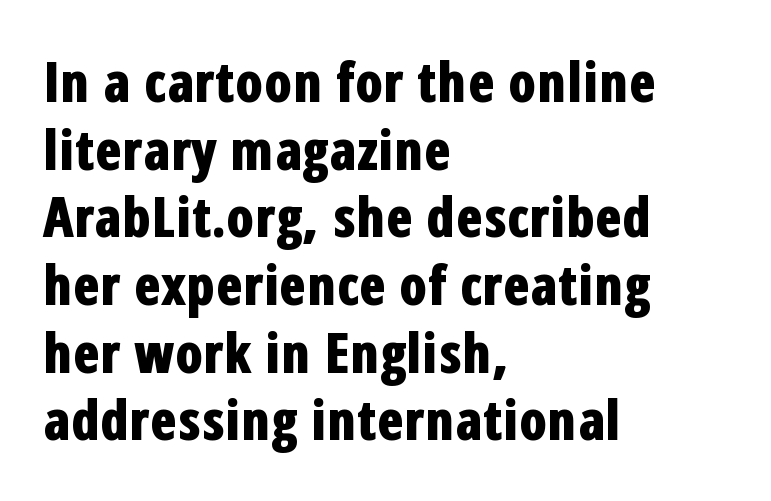
The lettering stays uniformly vertical, giving the passage a roman look. This is sans-serif lettering, the kind often seen on screens and signage. Here the glyphs are tracked normally, forming tight word shapes. The glyphs are unaccompanied by any horizontal stroke below them. This rendering uses left alignment, leaving the right contour irregular.
